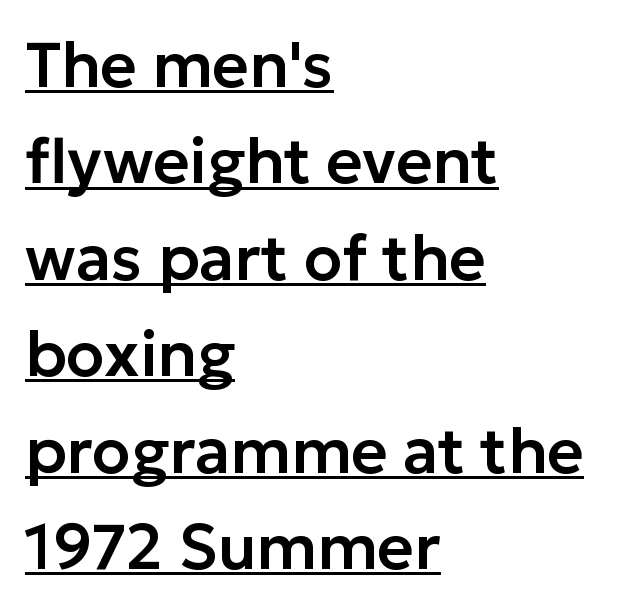
The image shows 63 px sans-serif type, upright; set left-aligned, normal line spacing (1.53x), normal letter spacing, underlined; low stroke contrast and a medium x-height.
